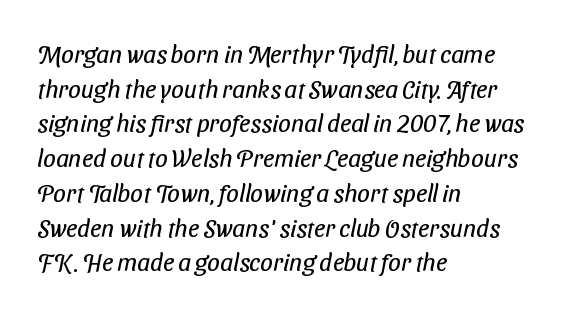
The image shows 25 px text type; set left-aligned, normal line spacing (1.39x), normal letter spacing, not underlined.
